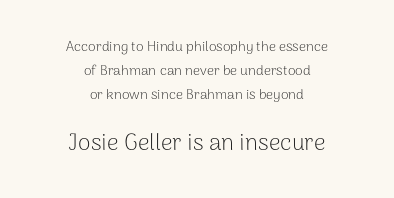
{"italic": "no", "bold": "no", "underline": "no", "align": "center", "line_spacing": "normal", "line_spacing_ratio": 1.7, "letter_spacing": "normal", "letter_spacing_em": 0.0, "larger_block": "second", "size_ratio": 1.64, "glyph_px": 23}
